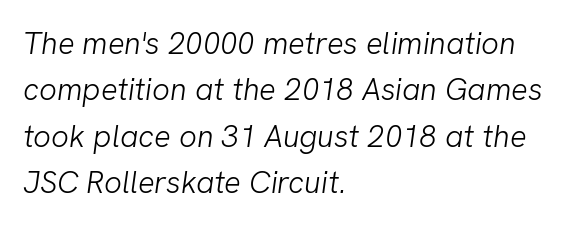
Descenders are the only things crossing below the line. Teacher's note: observe the even left margin — that is flush-left alignment. The letters advance in unequal steps, a hallmark of proportional type. Grotesque or geometric, the face here clearly has no serifs. This sample keeps an unexceptional amount of space between lines. A typesetter would call this zero additional tracking.
